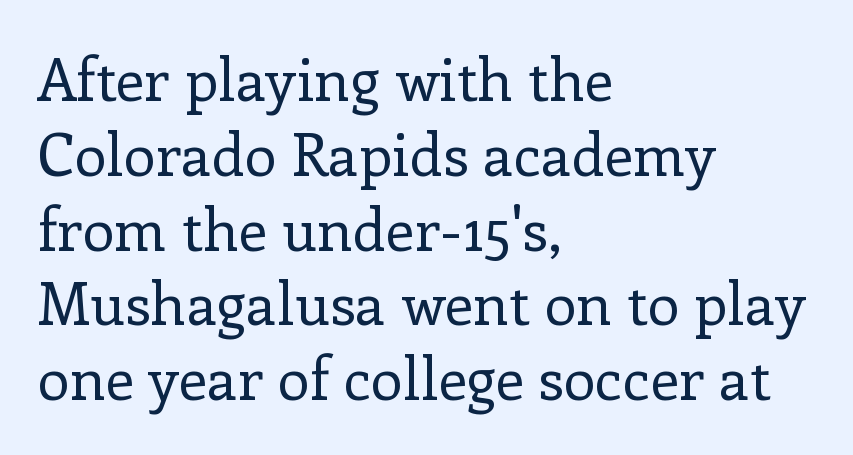
Q: Is the text bold? A: No.
Q: Is the text italic (slanted)? A: No, it is upright.
Q: Is the typeface a serif or a sans-serif typeface? A: Serif.
Q: Is the text underlined? A: No.
Q: How is the paragraph aligned? A: Left-aligned.
Q: Is the spacing between letters normal or unusually wide? A: Normal.
Q: Is the spacing between lines tight, normal or loose? A: Normal.
Q: Width (condensed, normal, or wide)? A: Normal.
Q: Stroke contrast? A: Low.
Q: x-height? A: Medium.
Q: Monospaced? A: No.
